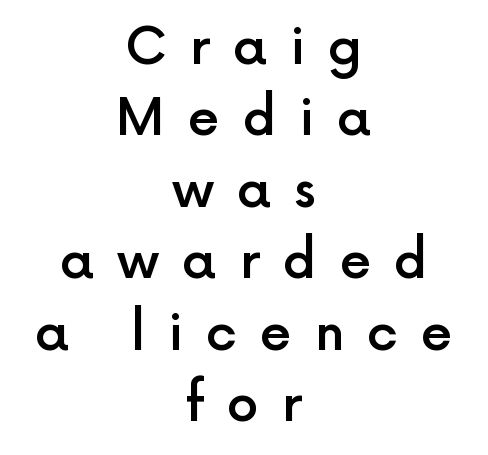
Q: Is the text bold? A: Semi-bold.
Q: Is the text italic (slanted)? A: No, it is upright.
Q: Is the typeface a serif or a sans-serif typeface? A: Sans-serif.
Q: Is the text underlined? A: No.
Q: How is the paragraph aligned? A: Centered.
Q: Is the spacing between letters normal or unusually wide? A: Unusually wide.
Q: Is the spacing between lines tight, normal or loose? A: Normal.
Q: Width (condensed, normal, or wide)? A: Normal.
Q: x-height? A: Medium.
Q: Monospaced? A: No.
